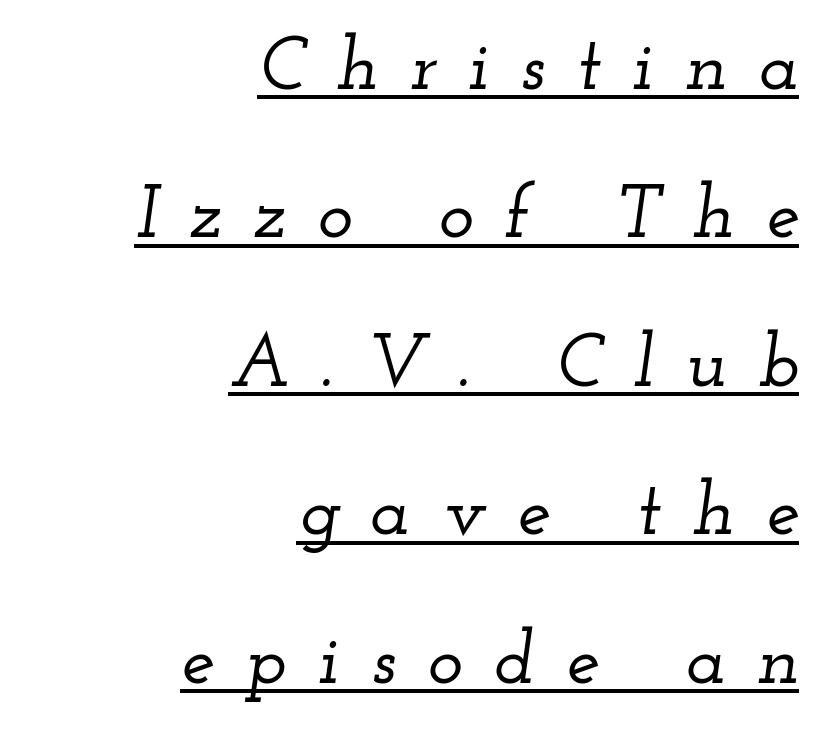
Q: Is the text italic (slanted)? A: Yes, it leans right by about 12 degrees.
Q: Is the typeface a serif or a sans-serif typeface? A: Serif.
Q: Is the text underlined? A: Yes.
Q: How is the paragraph aligned? A: Right-aligned.
Q: Is the spacing between letters normal or unusually wide? A: Unusually wide.
Q: Is the spacing between lines tight, normal or loose? A: Loose.
Q: Width (condensed, normal, or wide)? A: Wide.
Q: Stroke contrast? A: Low.
Q: x-height? A: Small.
Q: Monospaced? A: No.
